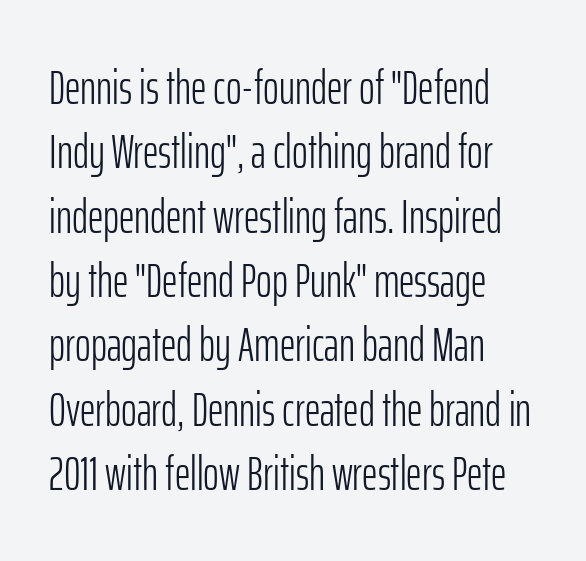
The image shows 48 px light, condensed sans-serif type, upright; set left-aligned, normal line spacing (1.34x), normal letter spacing, not underlined; low stroke contrast and a medium x-height.
